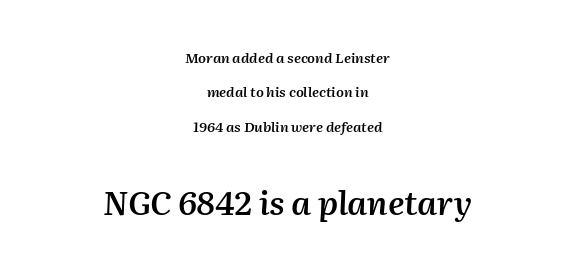
The image shows 33 px semibold type, italic (leaning right); set centered, loose line spacing (2.46x), normal letter spacing, not underlined; the second (bottom) block is 2.36x larger; medium stroke contrast and a medium x-height.
